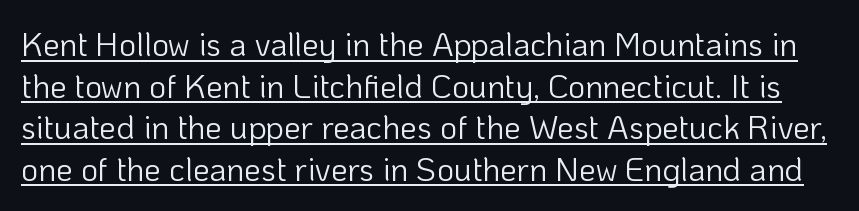
The image shows 33 px light sans-serif type, upright; set normal line spacing (1.26x), normal letter spacing, underlined; low stroke contrast and a medium x-height.
